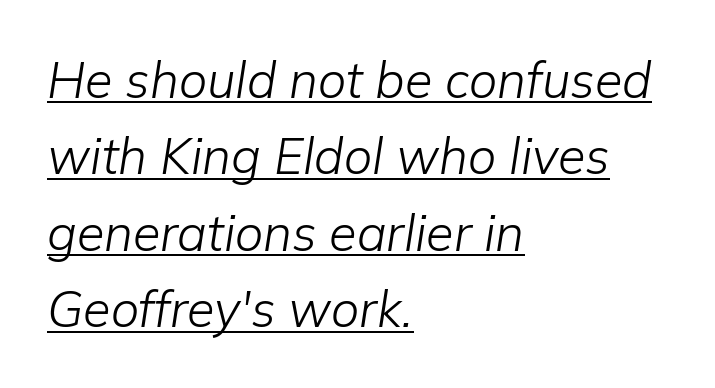
{"italic": "yes", "lean": "right", "slant_degrees": 9, "bold": "no", "weight": "light", "width": "normal", "stroke_contrast": "low", "x_height": "medium", "monospaced": "no", "underline": "yes", "align": "left", "line_spacing": "normal", "line_spacing_ratio": 1.53, "letter_spacing": "normal", "letter_spacing_em": 0.0, "glyph_px": 50}
